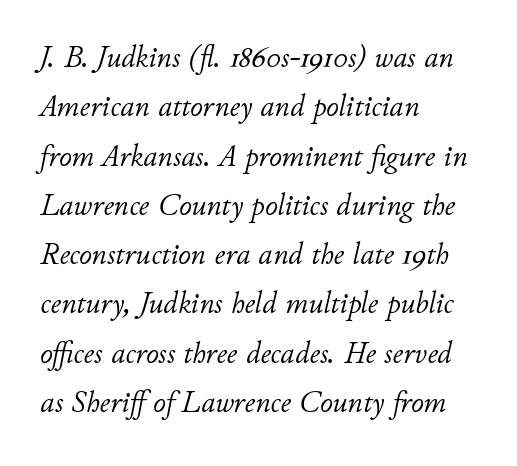
The image shows 31 px light type, italic (leaning right); set left-aligned, normal line spacing (1.59x), normal letter spacing, not underlined; low stroke contrast and a small x-height.
